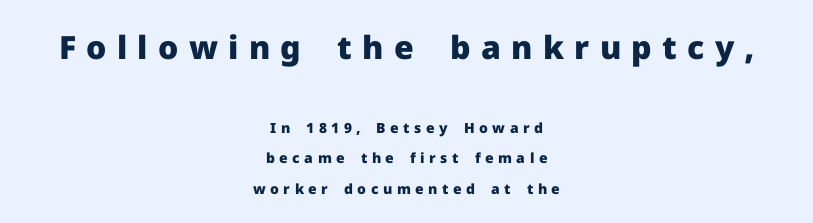
The image shows 32 px heavy sans-serif type, upright; set centered, loose line spacing (2.15x), unusually wide letter spacing (+0.32 em), not underlined; the first (top) block is 2.29x larger; low stroke contrast and a medium x-height.
